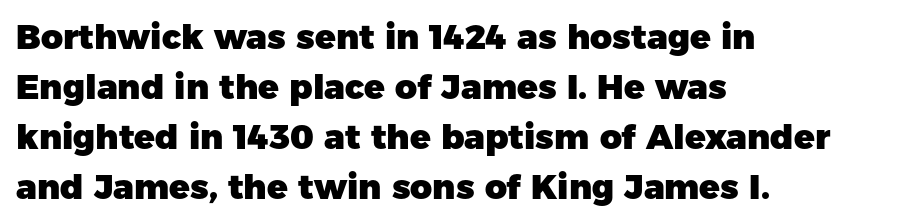
Q: Is the text bold? A: Yes.
Q: Is the text italic (slanted)? A: No, it is upright.
Q: Is the typeface a serif or a sans-serif typeface? A: Sans-serif.
Q: Is the text underlined? A: No.
Q: How is the paragraph aligned? A: Left-aligned.
Q: Is the spacing between letters normal or unusually wide? A: Normal.
Q: Is the spacing between lines tight, normal or loose? A: Normal.
Q: Width (condensed, normal, or wide)? A: Normal.
Q: Stroke contrast? A: Low.
Q: x-height? A: Medium.
Q: Monospaced? A: No.
